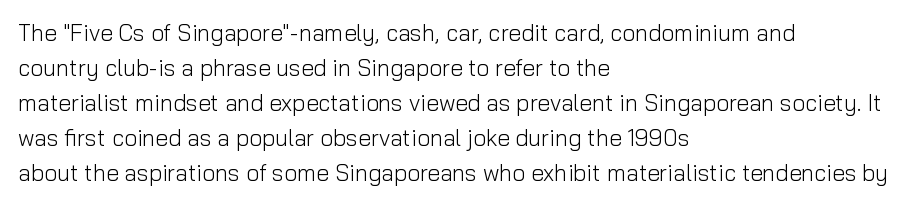
{"italic": "no", "bold": "no", "underline": "no", "align": "left", "line_spacing": "normal", "line_spacing_ratio": 1.52, "letter_spacing": "normal", "letter_spacing_em": 0.0, "glyph_px": 23}
